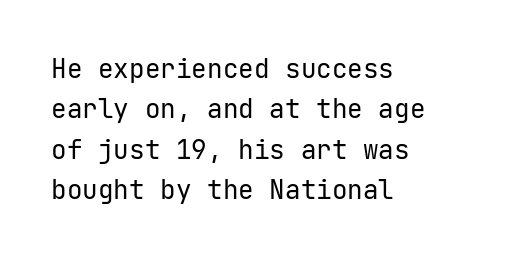
Check the space under the baseline: it is left empty. The type sits square on the baseline with zero lean. Line spacing here is normal. Casual observation: everything's shoved over to the left. Honestly, the letter spacing is just normal — you wouldn't notice it.
